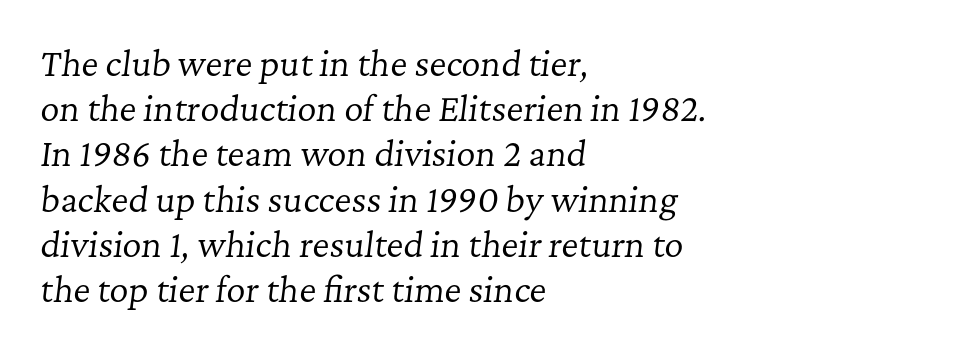
{"serif": "yes", "italic": "yes", "lean": "right", "slant_degrees": 7, "bold": "no", "weight": "regular", "width": "normal", "stroke_contrast": "low", "x_height": "medium", "monospaced": "no", "underline": "no", "align": "left", "line_spacing": "normal", "line_spacing_ratio": 1.37, "letter_spacing": "normal", "letter_spacing_em": 0.0, "glyph_px": 33}
